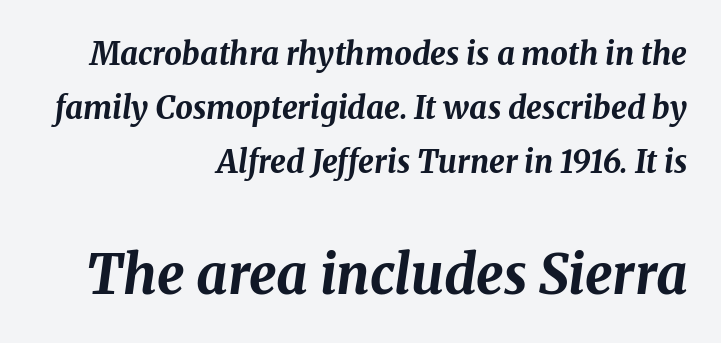
{"italic": "yes", "lean": "right", "slant_degrees": 8, "bold": "yes", "weight": "bold", "width": "normal", "stroke_contrast": "medium", "x_height": "medium", "monospaced": "no", "underline": "no", "align": "right", "line_spacing_ratio": 1.75, "letter_spacing": "normal", "letter_spacing_em": 0.0, "larger_block": "second", "size_ratio": 1.74, "glyph_px": 54}
